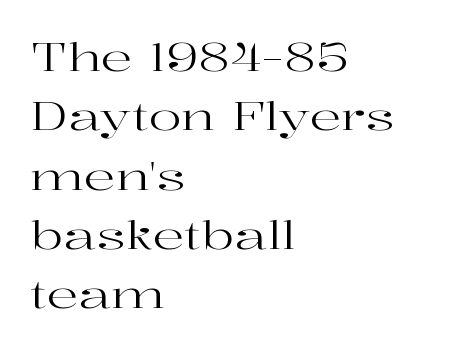
Q: Is the text bold? A: No.
Q: Is the text italic (slanted)? A: No, it is upright.
Q: Is the typeface a serif or a sans-serif typeface? A: Serif.
Q: Is the text underlined? A: No.
Q: How is the paragraph aligned? A: Left-aligned.
Q: Is the spacing between letters normal or unusually wide? A: Normal.
Q: Is the spacing between lines tight, normal or loose? A: Normal.
Q: Width (condensed, normal, or wide)? A: Wide.
Q: Stroke contrast? A: High.
Q: x-height? A: Medium.
Q: Monospaced? A: No.
